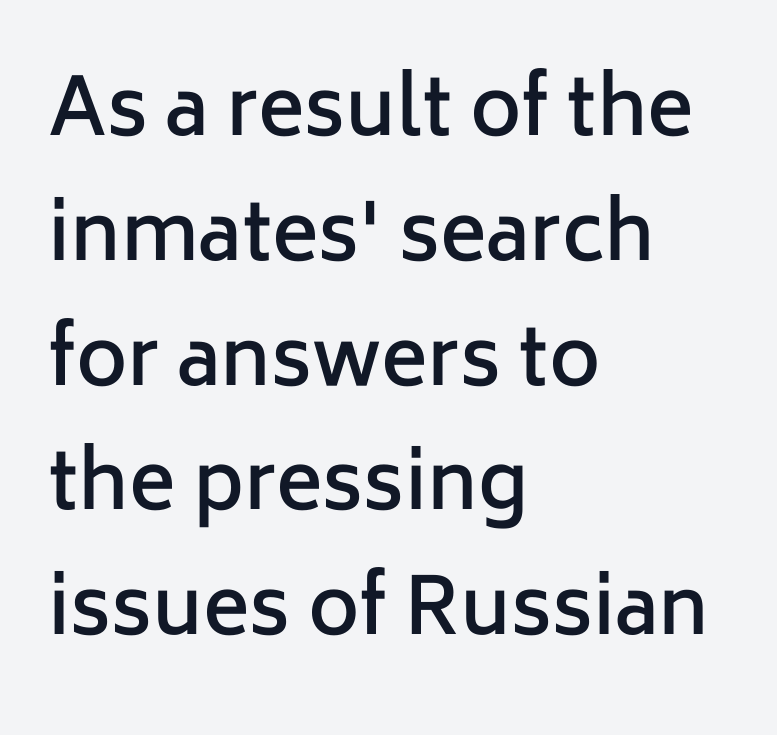
Q: Is the text bold? A: Semi-bold.
Q: Is the text italic (slanted)? A: No, it is upright.
Q: Is the typeface a serif or a sans-serif typeface? A: Sans-serif.
Q: Is the text underlined? A: No.
Q: How is the paragraph aligned? A: Left-aligned.
Q: Is the spacing between letters normal or unusually wide? A: Normal.
Q: Is the spacing between lines tight, normal or loose? A: Normal.
Q: Width (condensed, normal, or wide)? A: Normal.
Q: Stroke contrast? A: Low.
Q: x-height? A: Medium.
Q: Monospaced? A: No.
